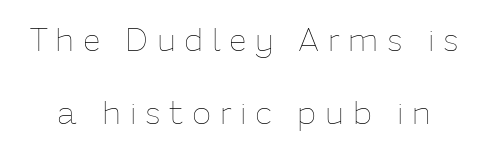
{"italic": "no", "bold": "no", "weight": "thin", "width": "normal", "stroke_contrast": "low", "x_height": "medium", "monospaced": "no", "underline": "no", "line_spacing": "loose", "line_spacing_ratio": 2.28, "letter_spacing": "wide", "letter_spacing_em": 0.27, "glyph_px": 32}
